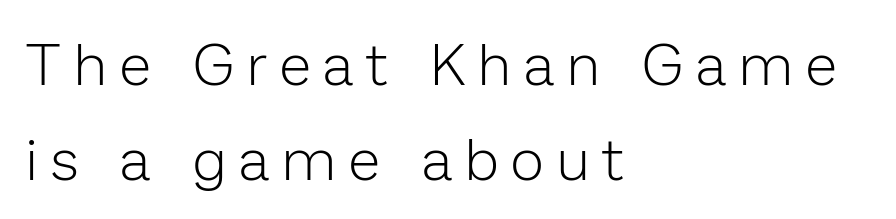
Clear beneath every line of the passage. The face used here is proportionally spaced, like ordinary book or web type. Observe the absence of serifs on each vertical stroke in this sample. The specimen reads as upright at a glance.
